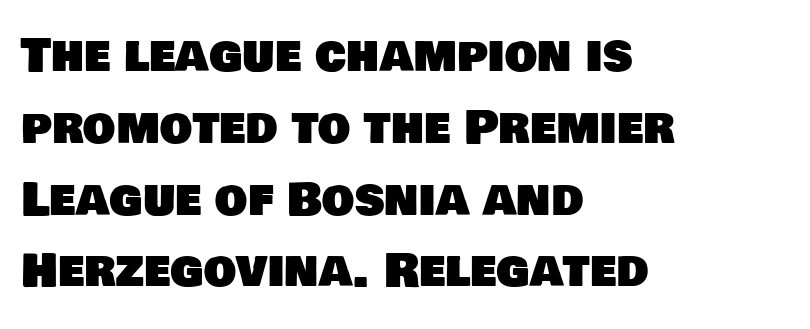
The image shows 46 px sans-serif type; set left-aligned, normal line spacing (1.56x), normal letter spacing, not underlined; low stroke contrast and a large x-height.
